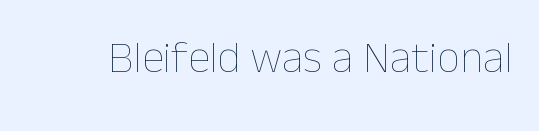
Q: Is the text bold? A: No.
Q: Is the text italic (slanted)? A: No, it is upright.
Q: Is the text underlined? A: No.
Q: Is the spacing between letters normal or unusually wide? A: Normal.
Q: Width (condensed, normal, or wide)? A: Normal.
Q: Stroke contrast? A: Low.
Q: x-height? A: Medium.
Q: Monospaced? A: No.
